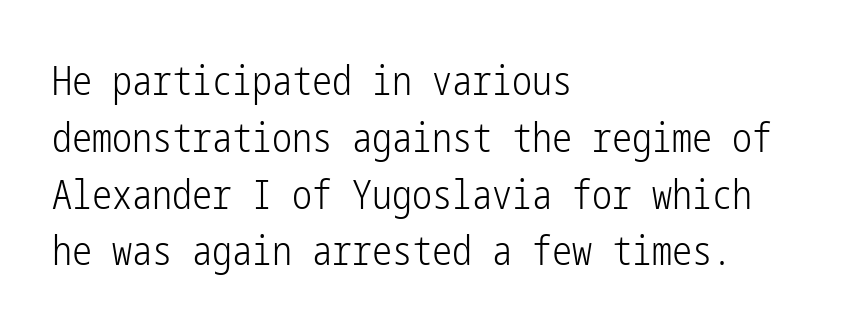
This sample keeps an unexceptional amount of space between lines. Style check: upright. The passage is arranged the way most books set body copy — flush left. These lines are composed in type without serifs. The gaps between neighbouring characters are ordinary and unremarkable. Bare-footed words on every line.
